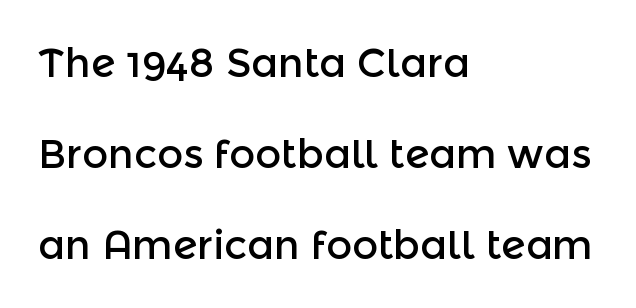
Q: Is the text italic (slanted)? A: No, it is upright.
Q: Is the typeface a serif or a sans-serif typeface? A: Sans-serif.
Q: Is the text underlined? A: No.
Q: How is the paragraph aligned? A: Left-aligned.
Q: Is the spacing between letters normal or unusually wide? A: Normal.
Q: Is the spacing between lines tight, normal or loose? A: Loose.
Q: Width (condensed, normal, or wide)? A: Normal.
Q: x-height? A: Medium.
Q: Monospaced? A: No.
